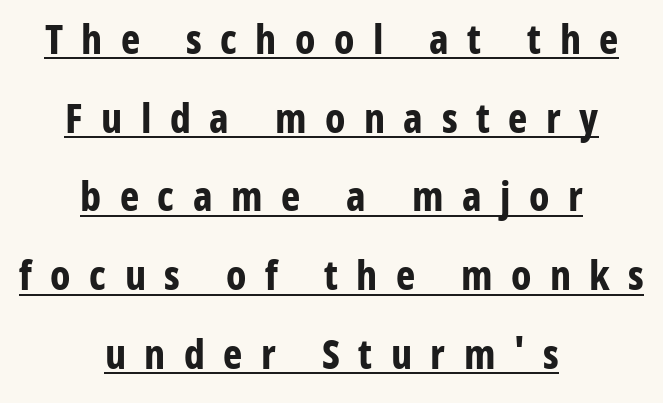
The face used here is rendered with a markedly widened letterfit. Underline: present. In terms of leading, this rendering errs on the spacious side. The font is running at its bold setting. Both edges are ragged and mirror each other, which tells us the setting is centered.
